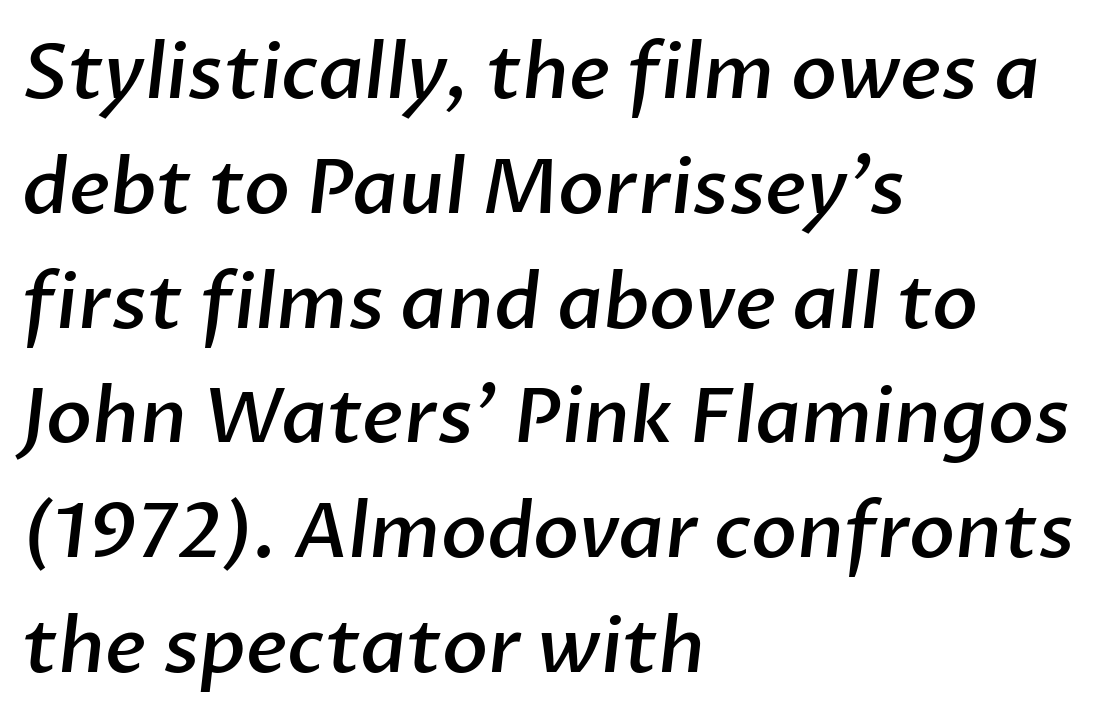
{"serif": "no", "bold": "semi", "weight": "semibold", "width": "normal", "stroke_contrast": "low", "x_height": "medium", "monospaced": "no", "underline": "no", "align": "left", "line_spacing": "normal", "line_spacing_ratio": 1.51, "letter_spacing": "normal", "letter_spacing_em": 0.0, "glyph_px": 76}
